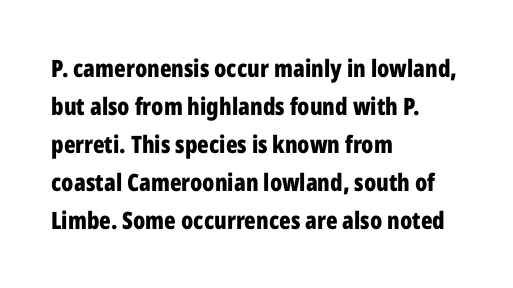
{"italic": "no", "bold": "yes", "underline": "no", "align": "left", "line_spacing": "normal", "line_spacing_ratio": 1.58, "letter_spacing": "normal", "letter_spacing_em": 0.0, "glyph_px": 24}
